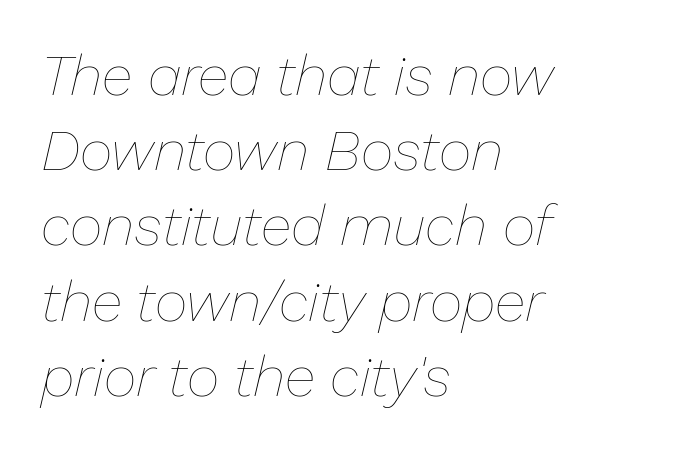
The image shows 57 px thin type, italic (leaning right); set left-aligned, normal line spacing (1.32x), normal letter spacing, not underlined; low stroke contrast and a medium x-height.
